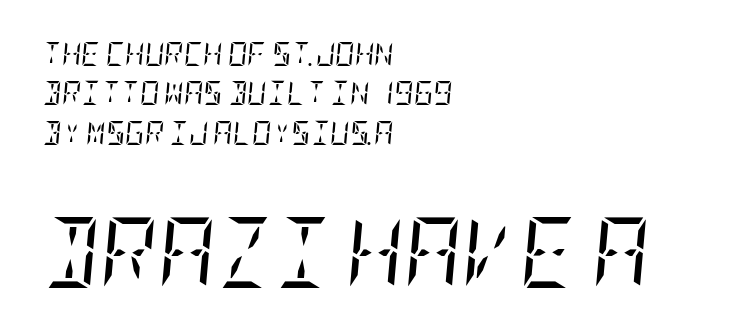
The image shows 71 px regular-weight, condensed serif type, italic (leaning right); set left-aligned, normal line spacing (1.64x), normal letter spacing, not underlined; the second (bottom) block is 2.96x larger; low stroke contrast and a large x-height.
